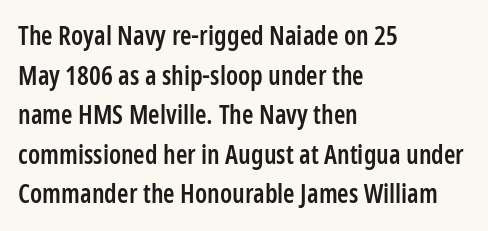
Q: Is the text bold? A: Semi-bold.
Q: Is the text italic (slanted)? A: No, it is upright.
Q: Is the text underlined? A: No.
Q: How is the paragraph aligned? A: Left-aligned.
Q: Is the spacing between letters normal or unusually wide? A: Normal.
Q: Is the spacing between lines tight, normal or loose? A: Normal.
